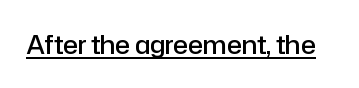
Q: Is the text bold? A: Semi-bold.
Q: Is the text italic (slanted)? A: No, it is upright.
Q: Is the text underlined? A: Yes.
Q: Is the spacing between letters normal or unusually wide? A: Normal.
